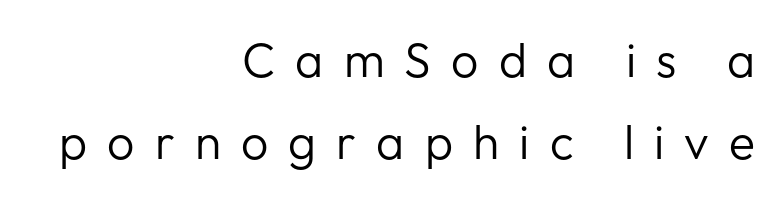
Q: Is the text bold? A: No.
Q: Is the text italic (slanted)? A: No, it is upright.
Q: Is the typeface a serif or a sans-serif typeface? A: Sans-serif.
Q: Is the text underlined? A: No.
Q: How is the paragraph aligned? A: Right-aligned.
Q: Is the spacing between letters normal or unusually wide? A: Unusually wide.
Q: Is the spacing between lines tight, normal or loose? A: Normal.
Q: Width (condensed, normal, or wide)? A: Normal.
Q: Stroke contrast? A: Low.
Q: x-height? A: Medium.
Q: Monospaced? A: No.
